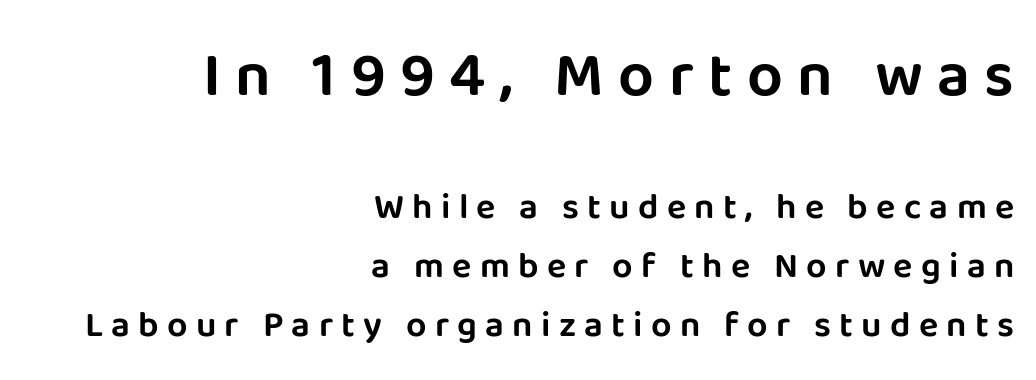
{"serif": "no", "italic": "no", "width": "normal", "stroke_contrast": "low", "x_height": "large", "monospaced": "no", "underline": "no", "align": "right", "line_spacing": "normal", "line_spacing_ratio": 1.64, "letter_spacing": "wide", "letter_spacing_em": 0.23, "larger_block": "first", "size_ratio": 1.75, "glyph_px": 63}
